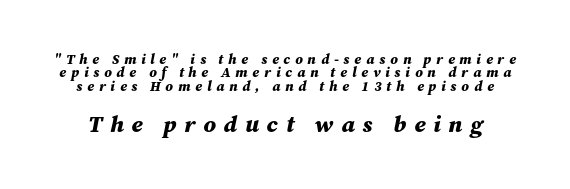
Q: Is the text bold? A: Yes.
Q: Is the text italic (slanted)? A: Yes, it leans right by about 12 degrees.
Q: Is the text underlined? A: No.
Q: Is the spacing between letters normal or unusually wide? A: Unusually wide.
Q: Is the spacing between lines tight, normal or loose? A: Tight.
Q: Which block of text is set in a larger size, the first (top) or the second (bottom)? A: The second (bottom) one.
